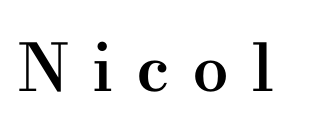
The image shows 65 px semibold, wide serif type, upright; set unusually wide letter spacing (+0.34 em), not underlined; medium stroke contrast and a small x-height.
